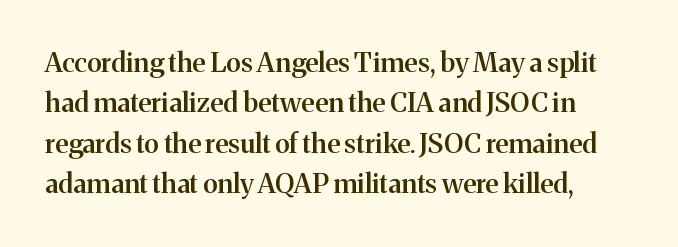
The image shows 27 px text type, upright; set left-aligned, normal line spacing (1.5x), normal letter spacing, not underlined.
